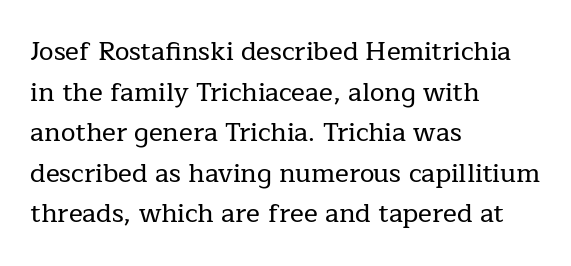
The image shows 26 px text type, upright; set left-aligned, normal line spacing (1.56x), normal letter spacing, not underlined.
